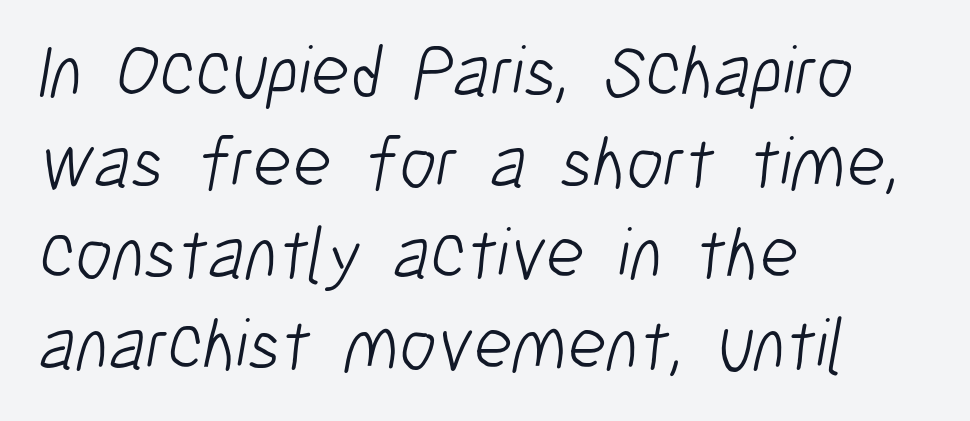
The image shows 74 px light, condensed sans-serif type; set left-aligned, line spacing 1.23x, normal letter spacing, not underlined; low stroke contrast and a medium x-height.
